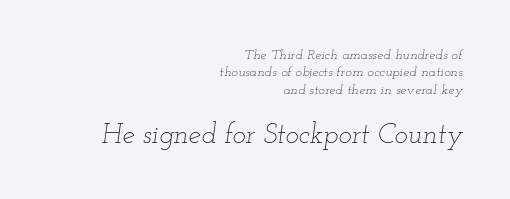
The image shows 28 px thin, wide type, italic (leaning right); set right-aligned, line spacing 1.24x, normal letter spacing, not underlined; the second (bottom) block is 2.0x larger; low stroke contrast and a small x-height.
